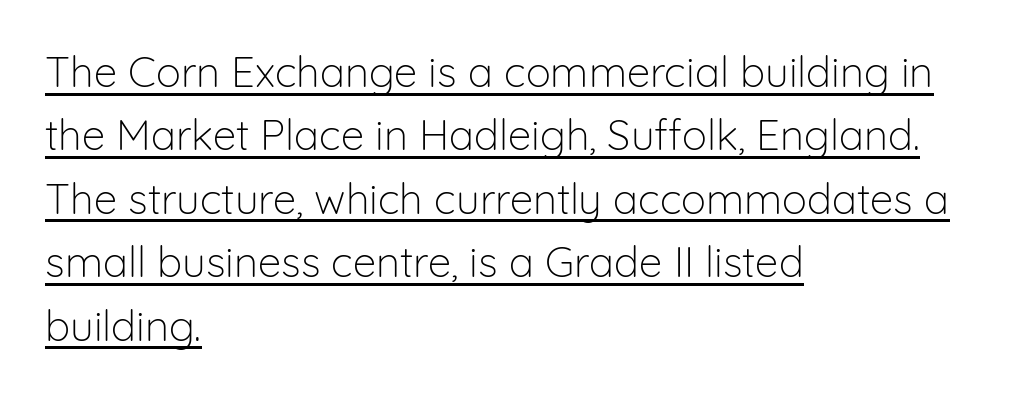
The image shows 42 px light sans-serif type, upright; set left-aligned, normal line spacing (1.51x), normal letter spacing, underlined; low stroke contrast and a medium x-height.
